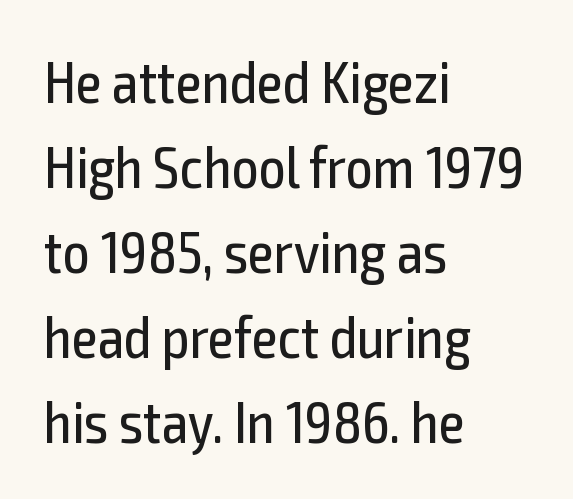
The rendering keeps characters at their native spacing. The rendering uses natural spacing where letterforms have individual widths. In terms of letterform style, serifs are entirely absent. One glance says typical: line gaps are just what's usual. The typeface has the unassuming heft of standard copy or less.
